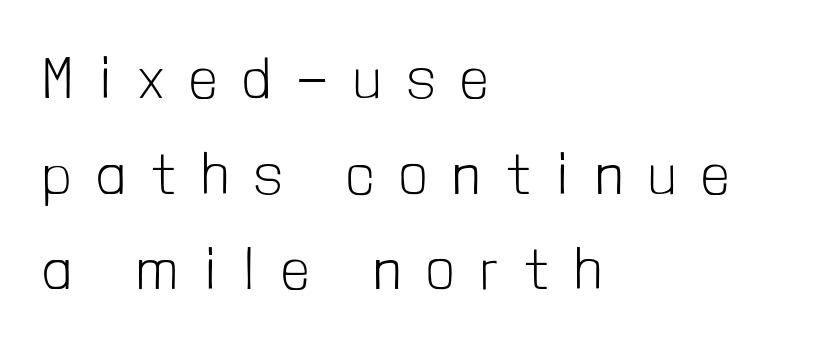
Short note: letters widely spaced. Has an underline been added? It has not. The lines in this sample share a left origin and differ only in where they stop. Spacing verdict: proportional, widths tailored to each character.
